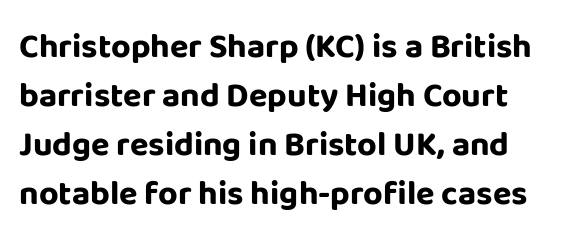
{"serif": "no", "italic": "no", "bold": "yes", "weight": "bold", "width": "normal", "stroke_contrast": "low", "x_height": "large", "monospaced": "no", "underline": "no", "line_spacing": "normal", "line_spacing_ratio": 1.44, "letter_spacing": "normal", "letter_spacing_em": 0.0, "glyph_px": 34}
